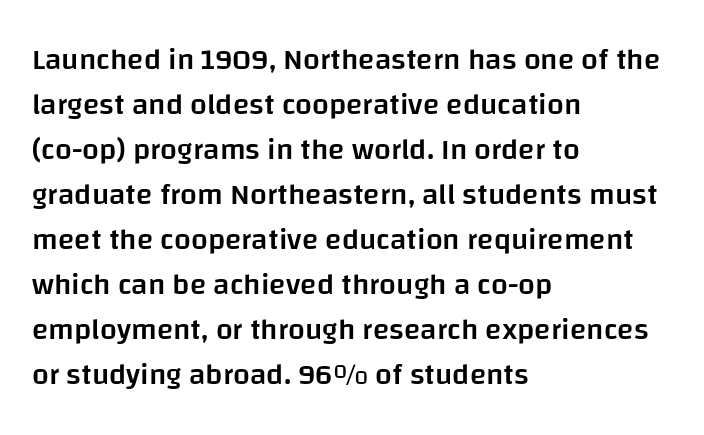
Q: Is the text bold? A: Semi-bold.
Q: Is the text italic (slanted)? A: No, it is upright.
Q: Is the typeface a serif or a sans-serif typeface? A: Sans-serif.
Q: Is the text underlined? A: No.
Q: How is the paragraph aligned? A: Left-aligned.
Q: Is the spacing between letters normal or unusually wide? A: Normal.
Q: Is the spacing between lines tight, normal or loose? A: Normal.
Q: Width (condensed, normal, or wide)? A: Normal.
Q: Stroke contrast? A: Low.
Q: x-height? A: Large.
Q: Monospaced? A: No.
